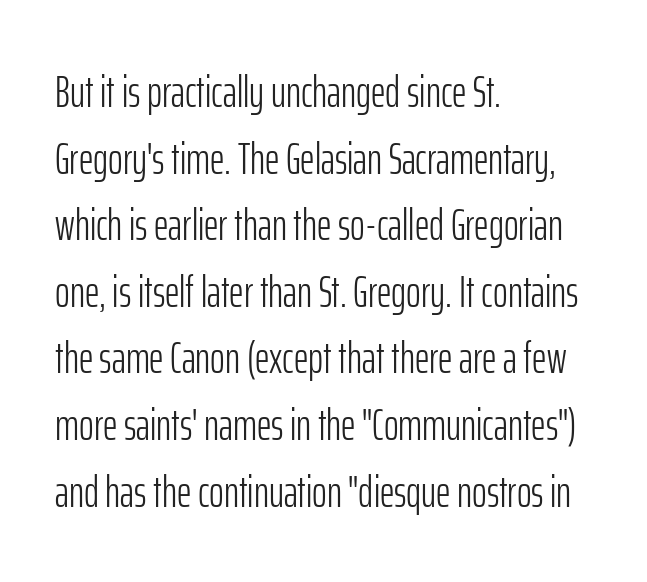
The image shows 45 px light, condensed sans-serif type, upright; set left-aligned, normal line spacing (1.48x), normal letter spacing, not underlined; low stroke contrast and a medium x-height.
